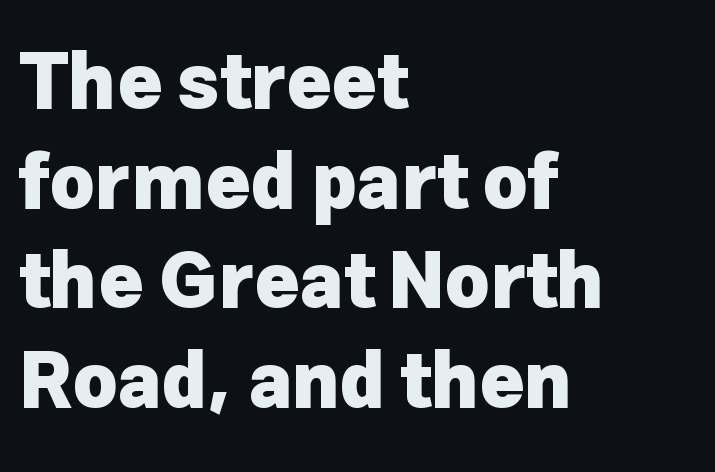
{"serif": "no", "italic": "no", "bold": "yes", "weight": "heavy", "width": "normal", "stroke_contrast": "low", "x_height": "medium", "monospaced": "no", "underline": "no", "align": "left", "line_spacing": "normal", "line_spacing_ratio": 1.31, "letter_spacing": "normal", "letter_spacing_em": 0.0, "glyph_px": 76}
